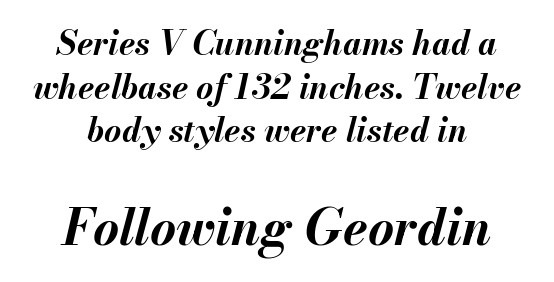
A typesetter would call this proportional, since set widths differ per character. Strong, thick strokes mark this as bold type. Nothing unusual about the tracking: characters are spaced as the font intends. The designer gave the closing block more size than the opening block.
